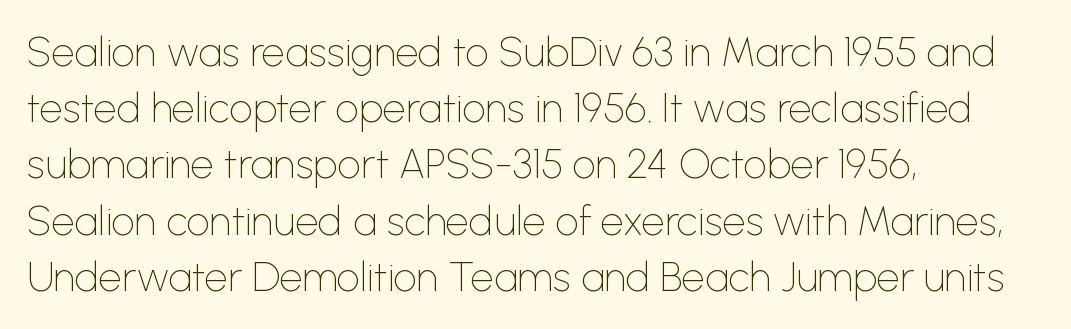
The image shows 41 px thin sans-serif type, upright; set left-aligned, normal line spacing (1.37x), normal letter spacing, not underlined; low stroke contrast and a medium x-height.
